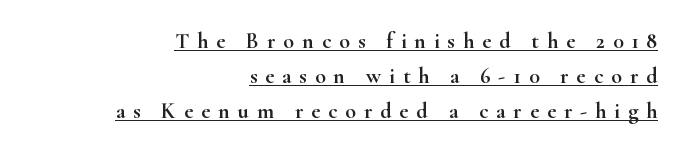
Q: Is the text italic (slanted)? A: No, it is upright.
Q: Is the text underlined? A: Yes.
Q: How is the paragraph aligned? A: Right-aligned.
Q: Is the spacing between letters normal or unusually wide? A: Unusually wide.
Q: Is the spacing between lines tight, normal or loose? A: Normal.
